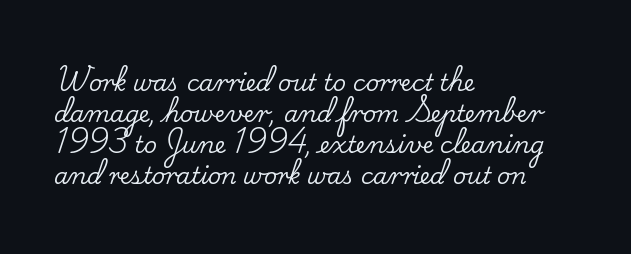
The image shows 23 px text type; set left-aligned, normal line spacing (1.35x), normal letter spacing, not underlined.
